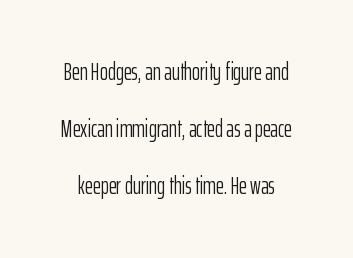
Q: Is the text bold? A: No.
Q: Is the text italic (slanted)? A: No, it is upright.
Q: Is the text underlined? A: No.
Q: Is the spacing between letters normal or unusually wide? A: Normal.
Q: Is the spacing between lines tight, normal or loose? A: Loose.
